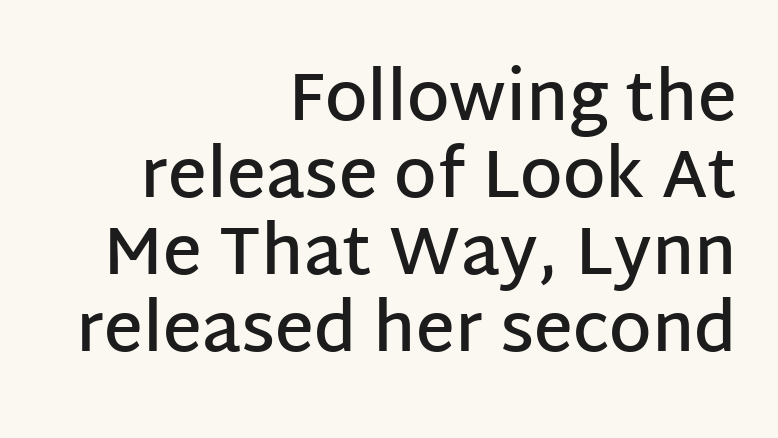
The image shows 68 px semibold sans-serif type, upright; set right-aligned, tight line spacing (1.13x), normal letter spacing, not underlined; low stroke contrast and a large x-height.
